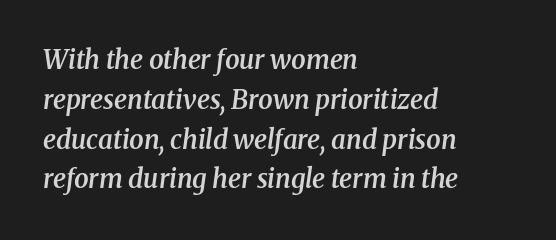
Q: Is the text bold? A: Semi-bold.
Q: Is the text italic (slanted)? A: Yes, it leans right by about 8 degrees.
Q: Is the text underlined? A: No.
Q: How is the paragraph aligned? A: Left-aligned.
Q: Is the spacing between letters normal or unusually wide? A: Normal.
Q: Is the spacing between lines tight, normal or loose? A: Normal.
